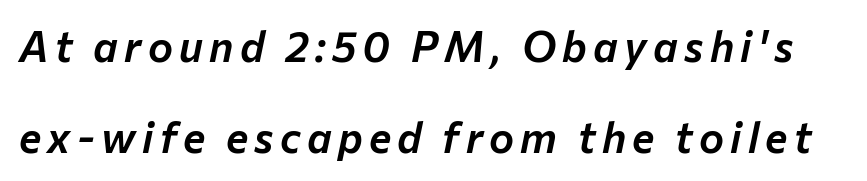
{"italic": "yes", "lean": "right", "slant_degrees": 12, "width": "normal", "stroke_contrast": "low", "x_height": "medium", "monospaced": "no", "underline": "no", "line_spacing": "loose", "line_spacing_ratio": 2.16, "glyph_px": 42}
